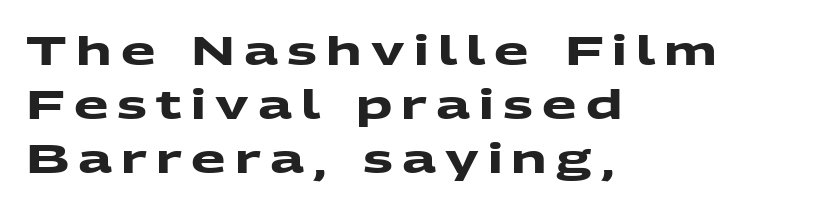
The image shows 40 px heavy, wide sans-serif type; set left-aligned, normal line spacing (1.35x), unusually wide letter spacing (+0.23 em), not underlined; medium stroke contrast and a medium x-height.
